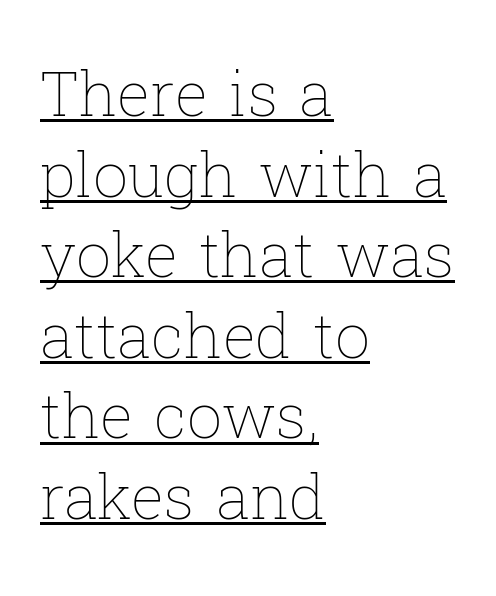
Q: Is the text bold? A: No.
Q: Is the text italic (slanted)? A: No, it is upright.
Q: Is the text underlined? A: Yes.
Q: How is the paragraph aligned? A: Left-aligned.
Q: Is the spacing between letters normal or unusually wide? A: Normal.
Q: Is the spacing between lines tight, normal or loose? A: Normal.
Q: Width (condensed, normal, or wide)? A: Normal.
Q: Stroke contrast? A: Low.
Q: x-height? A: Medium.
Q: Monospaced? A: No.
